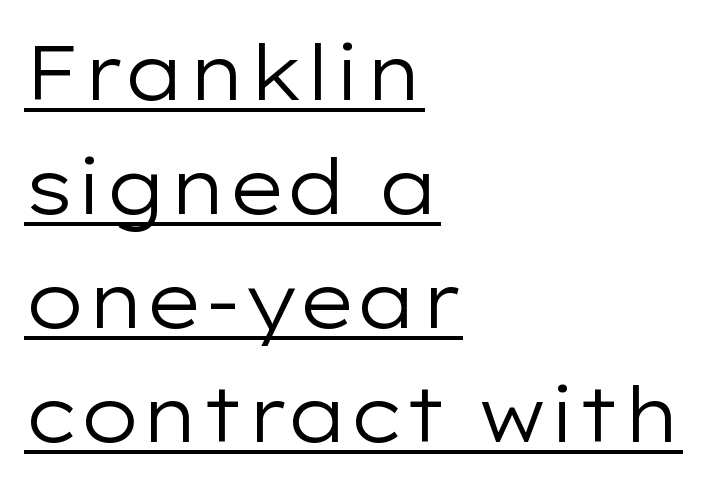
Q: Is the text bold? A: No.
Q: Is the text italic (slanted)? A: No, it is upright.
Q: Is the typeface a serif or a sans-serif typeface? A: Sans-serif.
Q: Is the text underlined? A: Yes.
Q: How is the paragraph aligned? A: Left-aligned.
Q: Is the spacing between letters normal or unusually wide? A: Normal.
Q: Is the spacing between lines tight, normal or loose? A: Normal.
Q: Width (condensed, normal, or wide)? A: Wide.
Q: Stroke contrast? A: Low.
Q: x-height? A: Medium.
Q: Monospaced? A: No.
